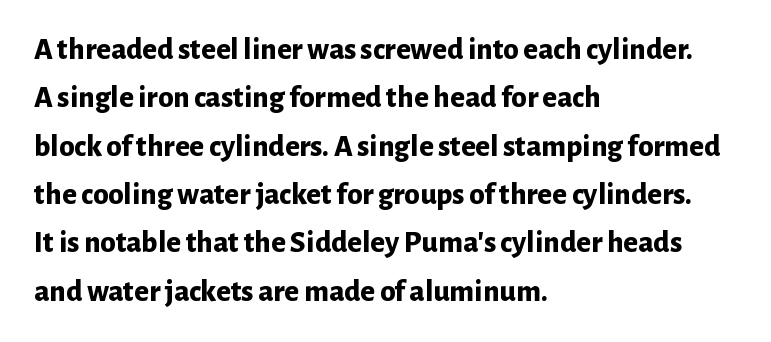
Q: Is the text bold? A: Yes.
Q: Is the text italic (slanted)? A: No, it is upright.
Q: Is the typeface a serif or a sans-serif typeface? A: Sans-serif.
Q: Is the text underlined? A: No.
Q: How is the paragraph aligned? A: Left-aligned.
Q: Is the spacing between letters normal or unusually wide? A: Normal.
Q: Is the spacing between lines tight, normal or loose? A: Normal.
Q: Width (condensed, normal, or wide)? A: Normal.
Q: Stroke contrast? A: Low.
Q: x-height? A: Medium.
Q: Monospaced? A: No.
